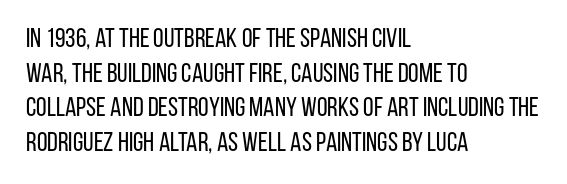
The image shows 27 px text type, upright; set left-aligned, normal line spacing (1.28x), normal letter spacing, not underlined.
